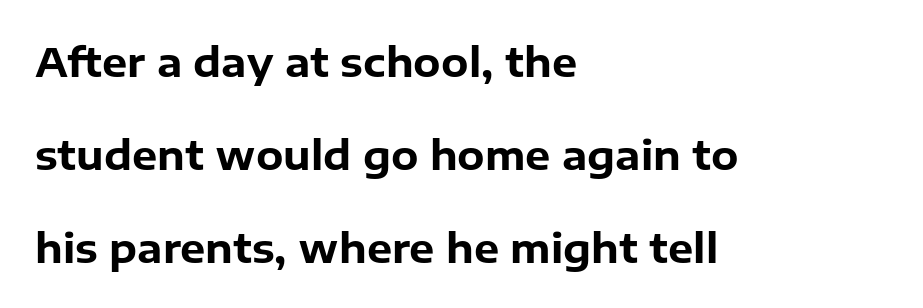
{"serif": "no", "italic": "no", "bold": "yes", "weight": "bold", "width": "normal", "stroke_contrast": "low", "x_height": "medium", "monospaced": "no", "underline": "no", "align": "left", "line_spacing": "loose", "line_spacing_ratio": 2.33, "letter_spacing": "normal", "letter_spacing_em": 0.0, "glyph_px": 40}
